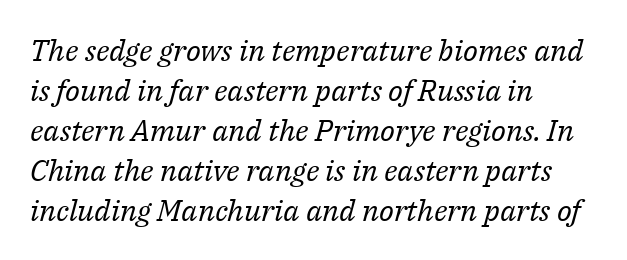
The image shows 30 px regular-weight serif type, italic (leaning right); set left-aligned, normal line spacing (1.33x), normal letter spacing, not underlined; medium stroke contrast and a medium x-height.
